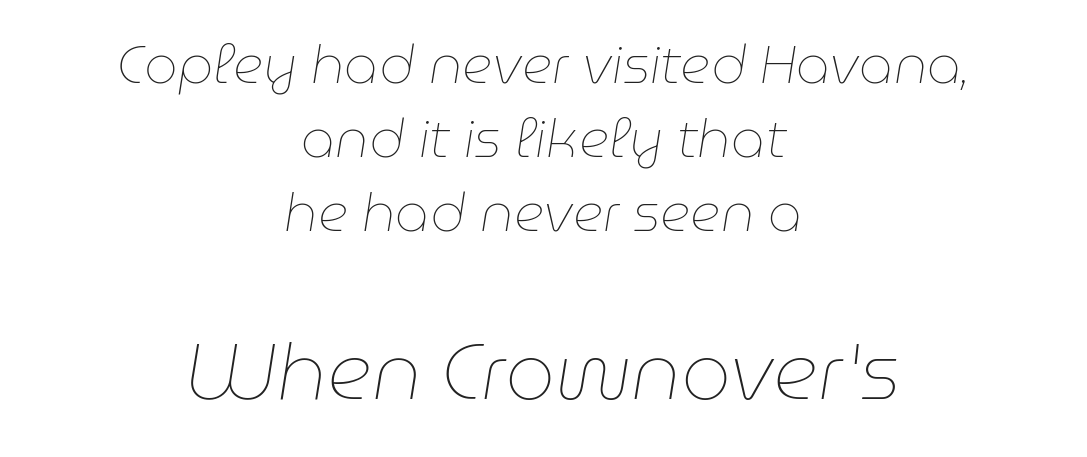
Posture: slanted. Does extra space separate the letters? No, they use regular spacing. Underline: absent. Visually, the bottom section dominates because its glyphs are scaled up.
